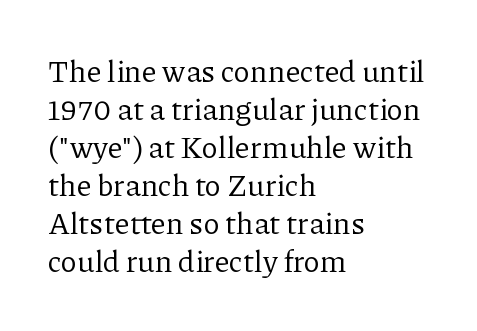
The image shows 30 px regular-weight serif type, upright; set left-aligned, normal line spacing (1.27x), normal letter spacing, not underlined; low stroke contrast and a medium x-height.
